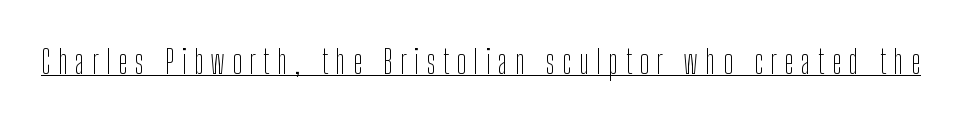
{"serif": "no", "italic": "no", "bold": "no", "weight": "thin", "width": "condensed", "stroke_contrast": "low", "x_height": "medium", "monospaced": "no", "underline": "yes", "letter_spacing": "wide", "letter_spacing_em": 0.22, "glyph_px": 33}
